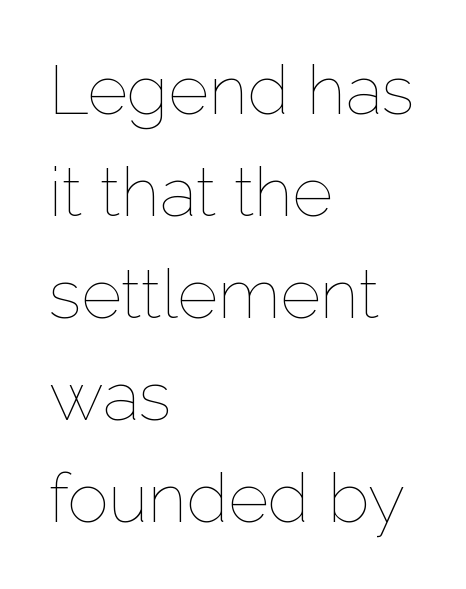
{"italic": "no", "bold": "no", "weight": "thin", "width": "normal", "stroke_contrast": "low", "x_height": "medium", "monospaced": "no", "underline": "no", "align": "left", "line_spacing": "normal", "line_spacing_ratio": 1.48, "letter_spacing": "normal", "letter_spacing_em": 0.0, "glyph_px": 69}
